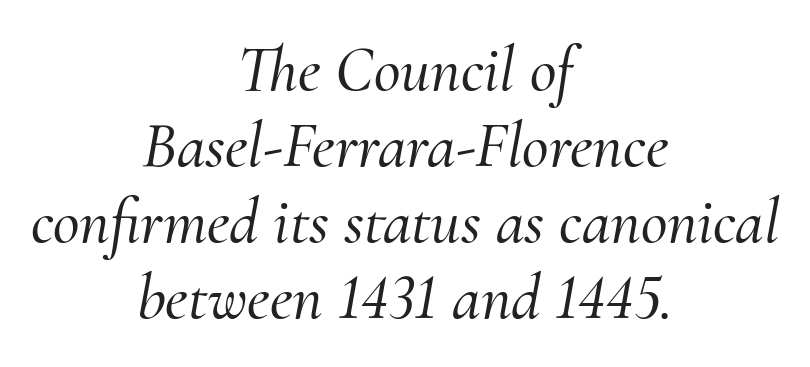
{"serif": "yes", "italic": "yes", "lean": "right", "slant_degrees": 10, "width": "normal", "stroke_contrast": "medium", "x_height": "small", "monospaced": "no", "underline": "no", "align": "center", "line_spacing_ratio": 1.17, "letter_spacing": "normal", "letter_spacing_em": 0.0, "glyph_px": 65}
